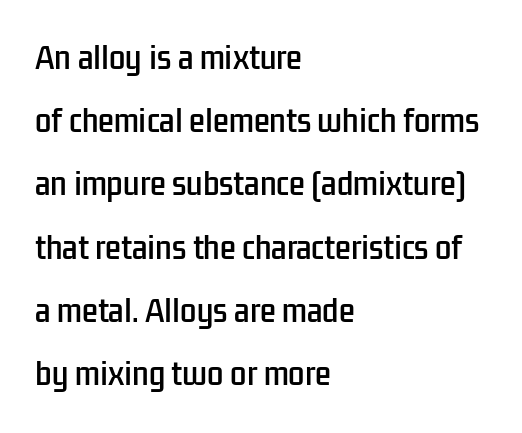
Regarding serifs, this sample does without them. Observe the ordinary spacing: letters are neighbours, not strangers. Posture: upright roman. Casual observation: everything's shoved over to the left. Quick note: interline space is abundant.
